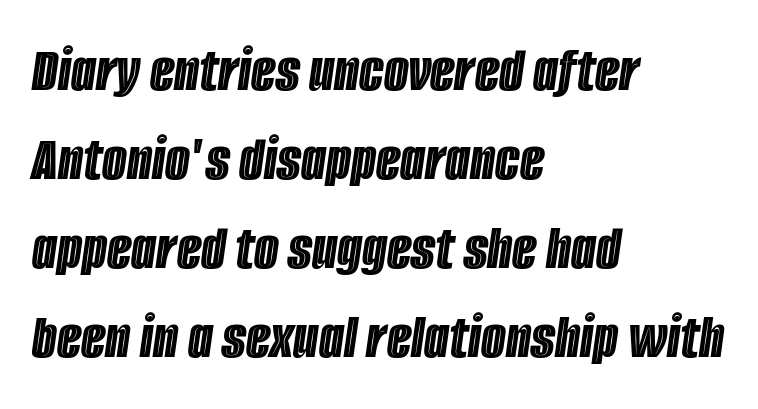
Does the lettering tilt? It does — this is italic. Caption: standard tracking, unaltered. A normal amount of white space separates one row of letters from the next. Casual observation: everything's shoved over to the left. Anything drawn beneath the words? Only blank space. Do the characters align in a grid? No, the font is proportional.
